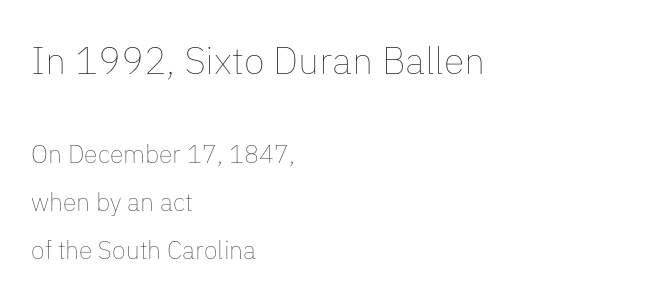
{"italic": "no", "bold": "no", "weight": "thin", "width": "normal", "stroke_contrast": "low", "x_height": "medium", "monospaced": "no", "underline": "no", "align": "left", "line_spacing": "loose", "line_spacing_ratio": 1.93, "letter_spacing": "normal", "letter_spacing_em": 0.0, "larger_block": "first", "size_ratio": 1.52, "glyph_px": 38}
